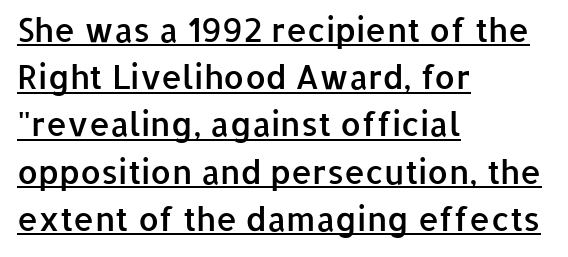
{"serif": "no", "italic": "no", "bold": "semi", "weight": "semibold", "width": "normal", "stroke_contrast": "low", "x_height": "medium", "monospaced": "no", "underline": "yes", "align": "left", "line_spacing": "normal", "line_spacing_ratio": 1.43, "letter_spacing": "normal", "letter_spacing_em": 0.0, "glyph_px": 33}
